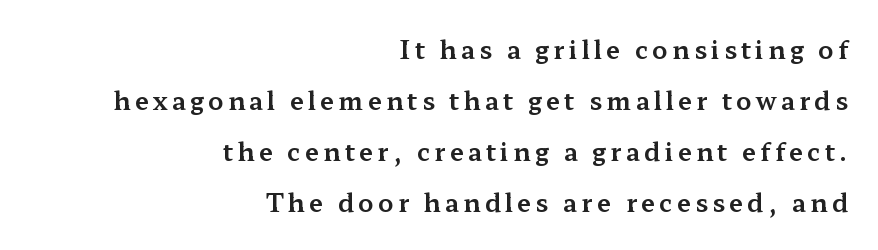
{"italic": "no", "underline": "no", "align": "right", "line_spacing": "loose", "line_spacing_ratio": 2.04, "glyph_px": 25}
